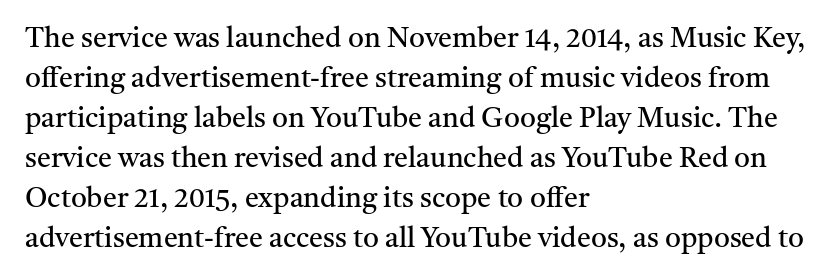
Q: Is the text bold? A: No.
Q: Is the text italic (slanted)? A: No, it is upright.
Q: Is the typeface a serif or a sans-serif typeface? A: Serif.
Q: Is the text underlined? A: No.
Q: How is the paragraph aligned? A: Left-aligned.
Q: Is the spacing between letters normal or unusually wide? A: Normal.
Q: Is the spacing between lines tight, normal or loose? A: Normal.
Q: Width (condensed, normal, or wide)? A: Normal.
Q: Stroke contrast? A: Medium.
Q: x-height? A: Medium.
Q: Monospaced? A: No.
